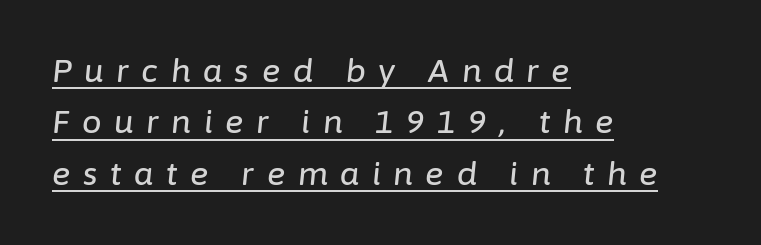
Looks like someone drew a line under every word here. Notice how the passage keeps a crisp vertical edge on the left only. Vertical spacing — default. If you drew a line through each stem, it would be angled. Spacing verdict: proportional, widths tailored to each character. The rendering inserts visible extra space after every character.
